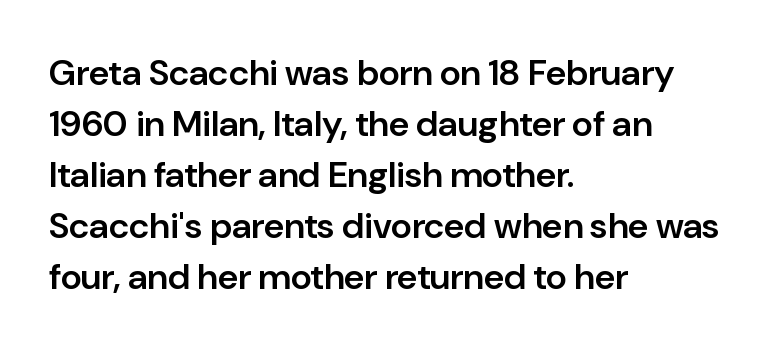
Look at the bottom of the vertical strokes: they stop flat, with no serifs. Look at the tracking — it's just the regular setting, nothing added. The specimen omits any rule beneath the text block's lines. This sample keeps an unexceptional amount of space between lines. The type sits square on the baseline with zero lean. The passage shown is typed in a proportional face where columns would drift.
